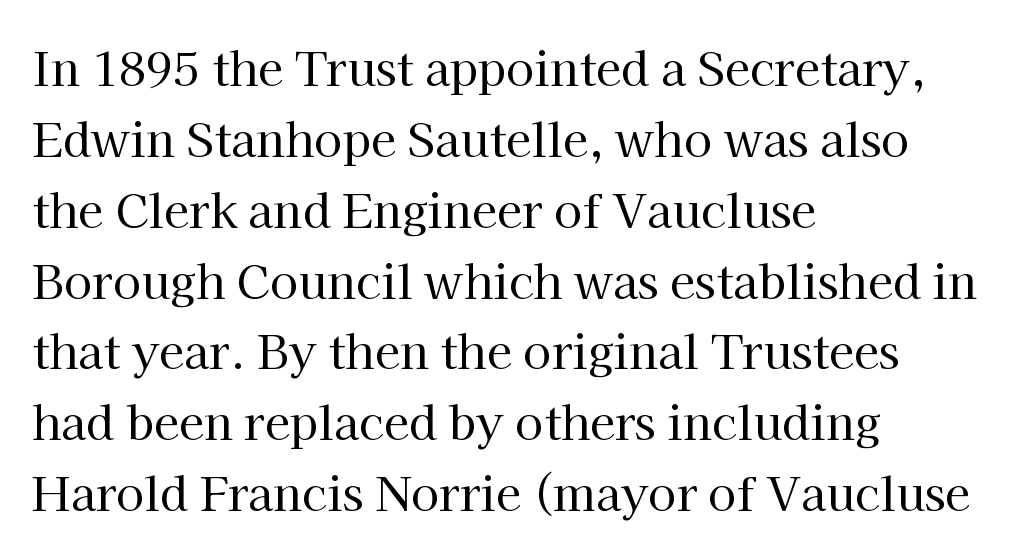
{"serif": "yes", "italic": "no", "bold": "no", "weight": "regular", "width": "normal", "stroke_contrast": "high", "x_height": "medium", "monospaced": "no", "underline": "no", "align": "left", "line_spacing": "normal", "line_spacing_ratio": 1.54, "letter_spacing": "normal", "letter_spacing_em": 0.0, "glyph_px": 46}
